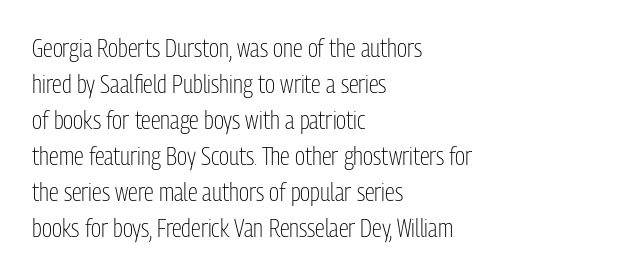
Q: Is the text bold? A: No.
Q: Is the text italic (slanted)? A: No, it is upright.
Q: Is the text underlined? A: No.
Q: How is the paragraph aligned? A: Left-aligned.
Q: Is the spacing between letters normal or unusually wide? A: Normal.
Q: Is the spacing between lines tight, normal or loose? A: Normal.
